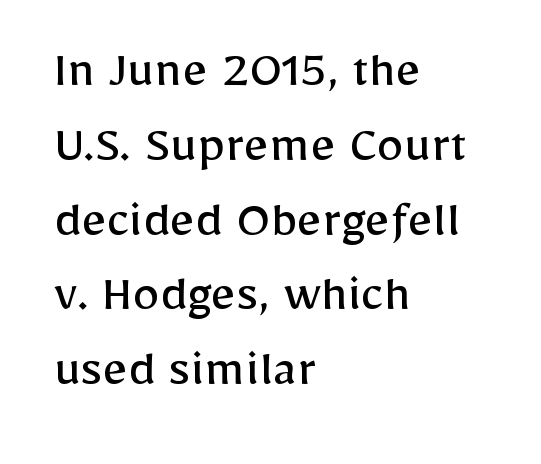
Q: Is the text bold? A: No.
Q: Is the text italic (slanted)? A: No, it is upright.
Q: Is the typeface a serif or a sans-serif typeface? A: Sans-serif.
Q: Is the text underlined? A: No.
Q: How is the paragraph aligned? A: Left-aligned.
Q: Is the spacing between letters normal or unusually wide? A: Normal.
Q: Is the spacing between lines tight, normal or loose? A: Normal.
Q: Width (condensed, normal, or wide)? A: Normal.
Q: Stroke contrast? A: Low.
Q: x-height? A: Medium.
Q: Monospaced? A: No.
